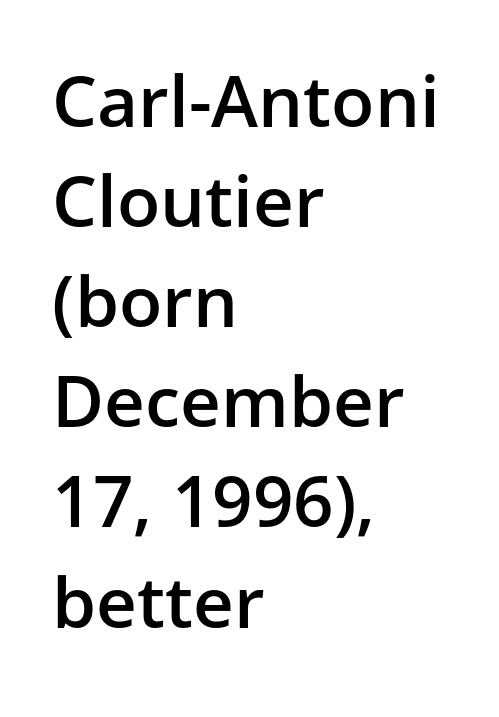
Each letter keeps its own natural width here, so spacing adapts to shape. The font's upright variant was chosen for this text. The typeface chosen for these lines omits serifs. The string is rendered with underlining switched off. What's the leading like? Ordinary, nothing unusual.
